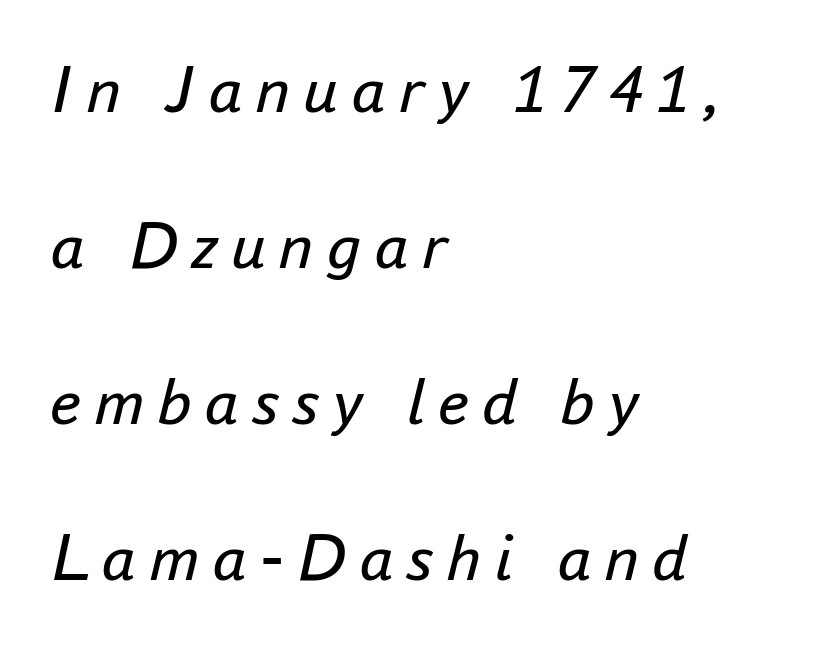
{"italic": "yes", "lean": "right", "slant_degrees": 16, "bold": "no", "weight": "regular", "width": "normal", "stroke_contrast": "low", "x_height": "small", "monospaced": "no", "underline": "no", "align": "left", "line_spacing": "loose", "line_spacing_ratio": 2.26, "glyph_px": 69}
